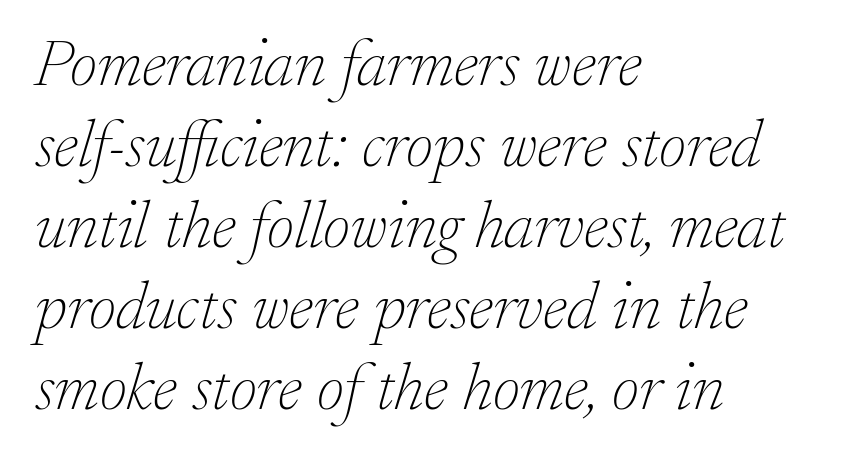
Characters follow at the spacing the type designer built in. Emphasis-style slanted type is in use. Casual observation: everything's shoved over to the left. Only glyphs here, with clear space below each row.
